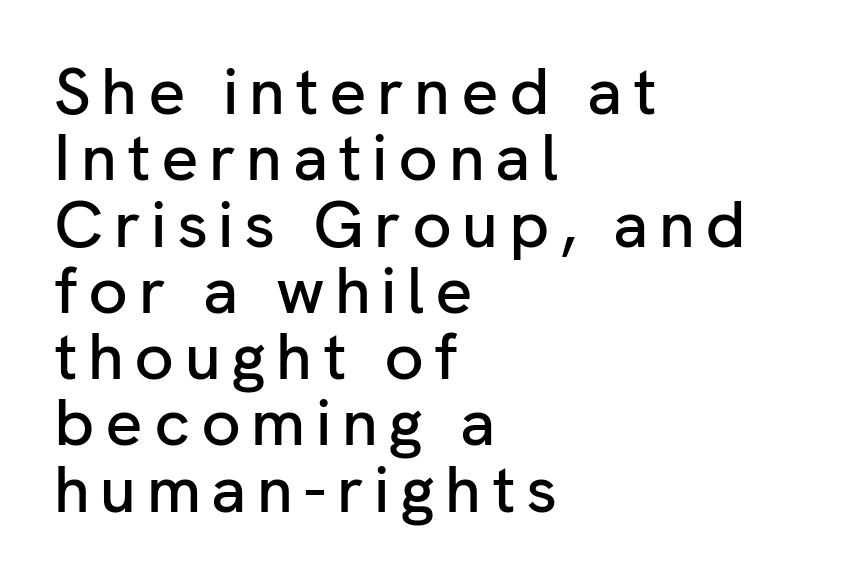
The image shows 65 px sans-serif type, upright; set left-aligned, tight line spacing (1.02x), not underlined; low stroke contrast and a medium x-height.
